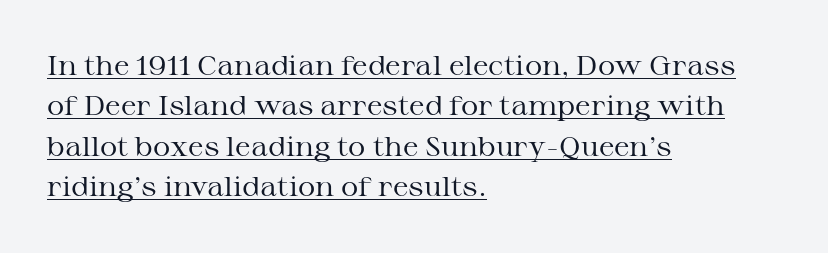
Q: Is the text bold? A: No.
Q: Is the text italic (slanted)? A: No, it is upright.
Q: Is the text underlined? A: Yes.
Q: How is the paragraph aligned? A: Left-aligned.
Q: Is the spacing between letters normal or unusually wide? A: Normal.
Q: Is the spacing between lines tight, normal or loose? A: Normal.
